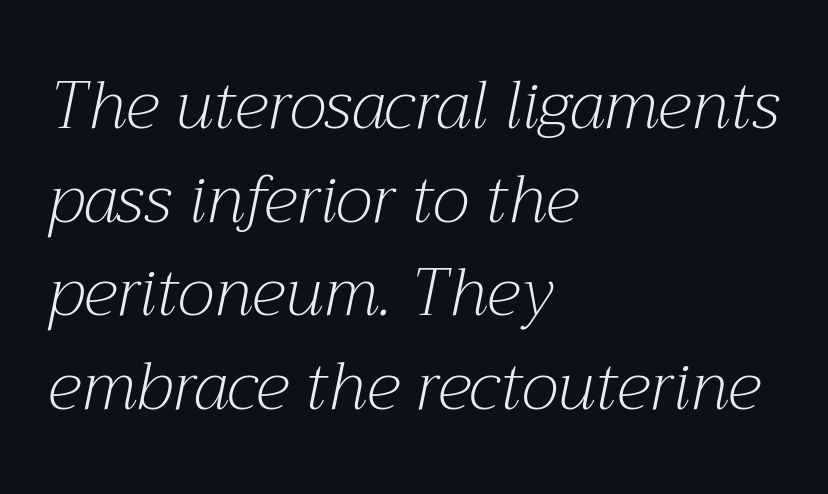
Q: Is the text bold? A: No.
Q: Is the text italic (slanted)? A: Yes, it leans right by about 12 degrees.
Q: Is the typeface a serif or a sans-serif typeface? A: Serif.
Q: Is the text underlined? A: No.
Q: How is the paragraph aligned? A: Left-aligned.
Q: Is the spacing between letters normal or unusually wide? A: Normal.
Q: Is the spacing between lines tight, normal or loose? A: Normal.
Q: Width (condensed, normal, or wide)? A: Normal.
Q: Stroke contrast? A: Medium.
Q: x-height? A: Medium.
Q: Monospaced? A: No.
